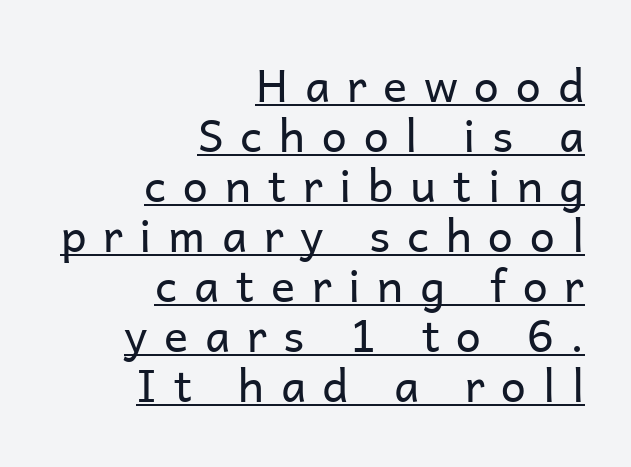
Q: Is the text bold? A: No.
Q: Is the text italic (slanted)? A: No, it is upright.
Q: Is the typeface a serif or a sans-serif typeface? A: Sans-serif.
Q: Is the text underlined? A: Yes.
Q: How is the paragraph aligned? A: Right-aligned.
Q: Is the spacing between letters normal or unusually wide? A: Unusually wide.
Q: Is the spacing between lines tight, normal or loose? A: Tight.
Q: Width (condensed, normal, or wide)? A: Normal.
Q: Stroke contrast? A: Low.
Q: x-height? A: Medium.
Q: Monospaced? A: No.
